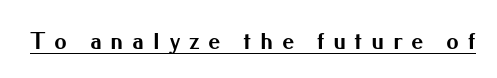
{"italic": "no", "bold": "yes", "underline": "yes", "letter_spacing": "wide", "letter_spacing_em": 0.35, "glyph_px": 25}
